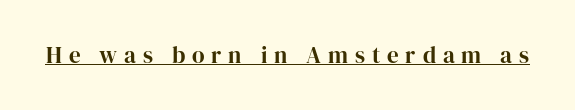
Notice how a bar underscores the lettering throughout. You'd pick this weight for a headline — it's a proper bold. The passage shown has open, widely tracked lettering throughout. The lettering holds an erect, upright posture throughout.
